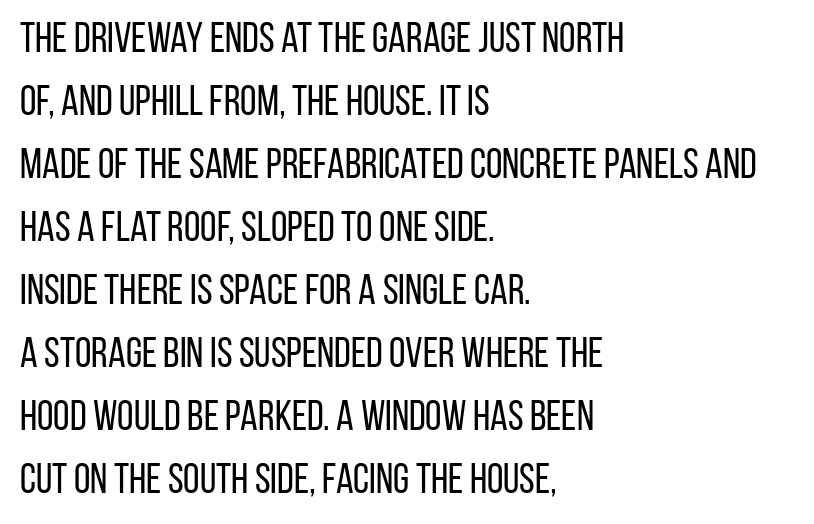
The image shows 42 px regular-weight, condensed sans-serif type, upright; set left-aligned, normal line spacing (1.5x), normal letter spacing, not underlined; low stroke contrast and a large x-height.
